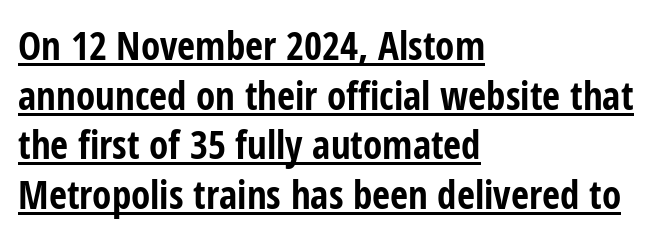
Thick stems and heavy bowls — unmistakably bold. Note the varied advance widths — an 'i' is clearly narrower than an 'm'. The words here are underlined. Quick note: not italic, upright. Leading: standard.
